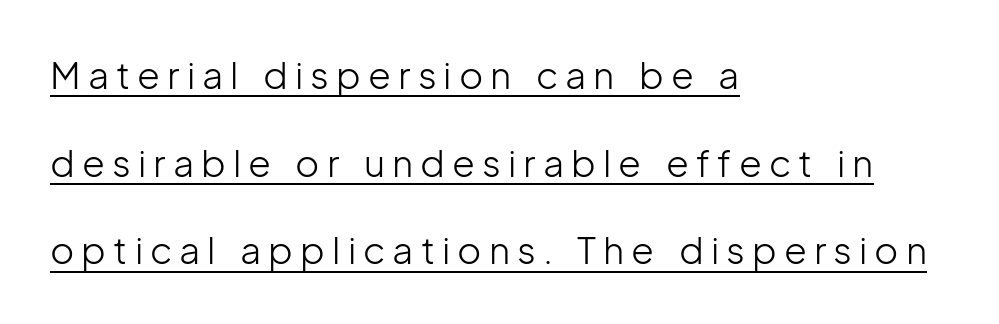
The image shows 37 px light sans-serif type, upright; set left-aligned, loose line spacing (2.37x), underlined; low stroke contrast and a medium x-height.
